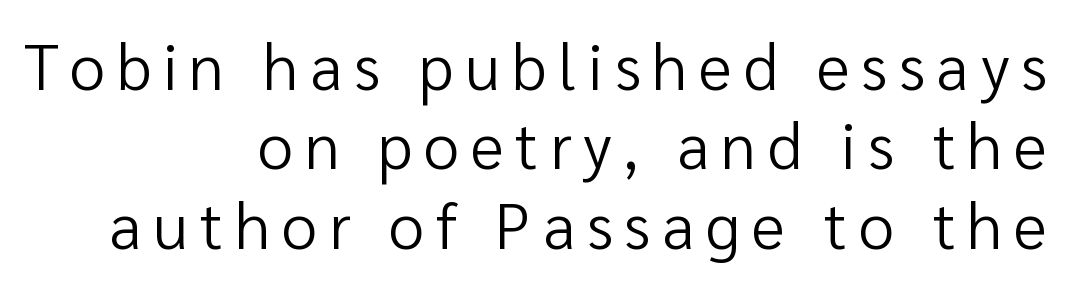
{"serif": "no", "italic": "no", "bold": "no", "weight": "regular", "width": "normal", "stroke_contrast": "low", "x_height": "medium", "monospaced": "no", "underline": "no", "align": "right", "line_spacing_ratio": 1.24, "glyph_px": 64}
